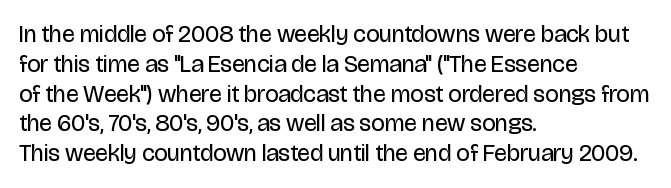
The image shows 24 px text type, upright; set left-aligned, line spacing 1.24x, normal letter spacing, not underlined.
